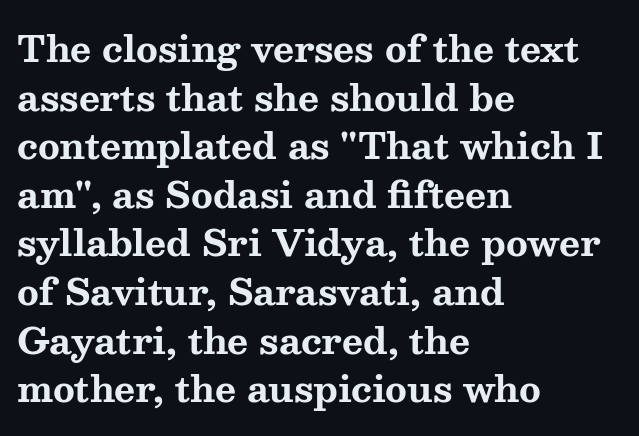
Q: Is the text bold? A: Yes.
Q: Is the text italic (slanted)? A: No, it is upright.
Q: Is the typeface a serif or a sans-serif typeface? A: Serif.
Q: Is the text underlined? A: No.
Q: How is the paragraph aligned? A: Left-aligned.
Q: Is the spacing between letters normal or unusually wide? A: Normal.
Q: Is the spacing between lines tight, normal or loose? A: Normal.
Q: Width (condensed, normal, or wide)? A: Wide.
Q: Stroke contrast? A: Medium.
Q: x-height? A: Medium.
Q: Monospaced? A: No.
